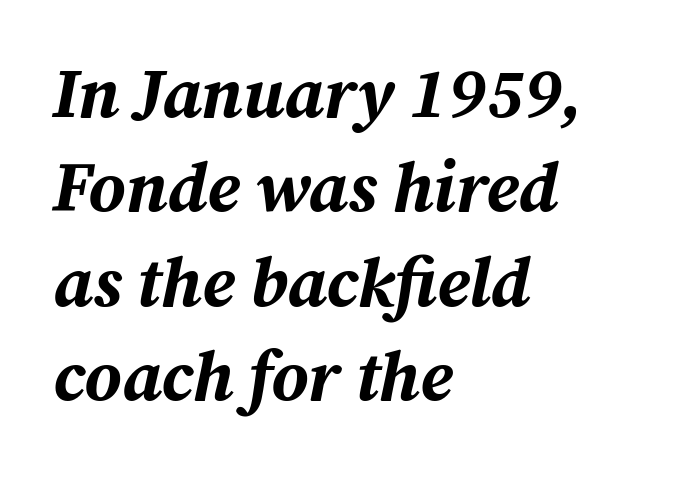
{"italic": "yes", "lean": "right", "slant_degrees": 12, "bold": "yes", "weight": "bold", "width": "normal", "stroke_contrast": "medium", "x_height": "medium", "monospaced": "no", "underline": "no", "align": "left", "line_spacing": "normal", "line_spacing_ratio": 1.35, "letter_spacing": "normal", "letter_spacing_em": 0.0, "glyph_px": 70}
